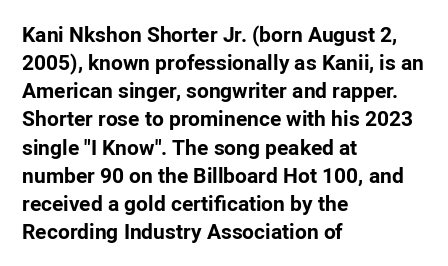
{"italic": "no", "bold": "yes", "underline": "no", "align": "left", "line_spacing": "normal", "line_spacing_ratio": 1.34, "letter_spacing": "normal", "letter_spacing_em": 0.0, "glyph_px": 21}
